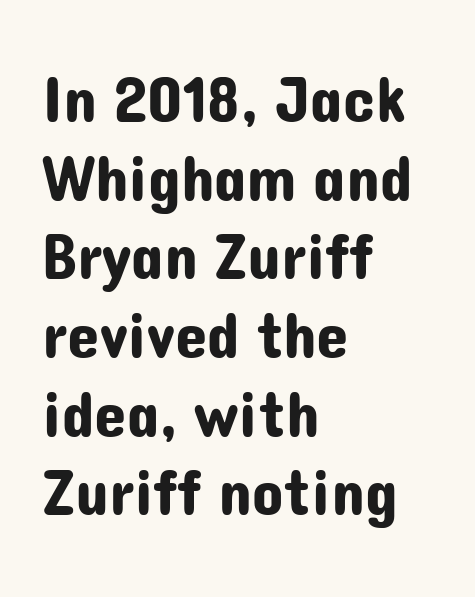
{"serif": "no", "italic": "no", "width": "normal", "stroke_contrast": "low", "x_height": "medium", "monospaced": "no", "underline": "no", "align": "left", "line_spacing_ratio": 1.21, "letter_spacing": "normal", "letter_spacing_em": 0.0, "glyph_px": 65}
